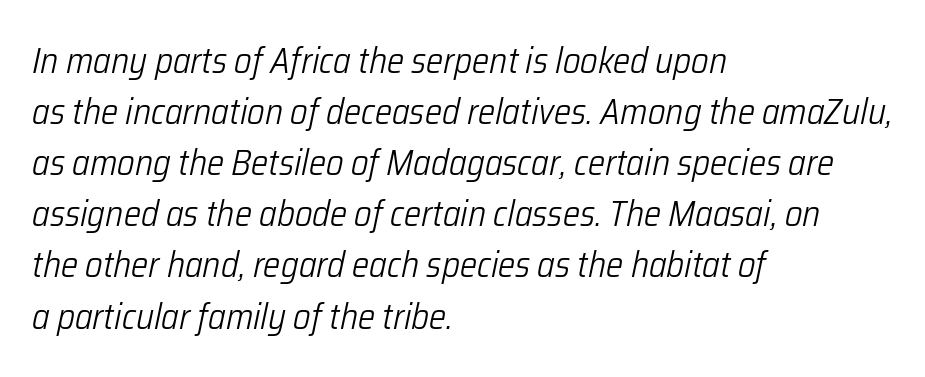
The face looks like a standard text weight, possibly lighter. The area under the type is left untouched. In terms of posture, this sample is oblique. The typesetter chose a ragged-right arrangement here. Students, observe: this is what conventionally led text looks like. Standard letterfit; no display-style spreading of the glyphs.
